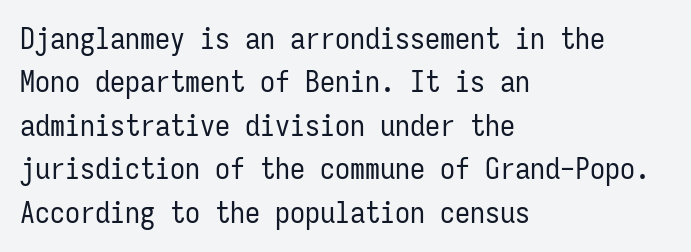
The passage shown is typed in a monospace face where columns stay perfectly aligned. Here the glyphs are tracked normally, forming tight word shapes. Honestly, there is no underline to notice here at all. To sum up the face: it is a sans, with no serifs. Vertically, the passage feels balanced, rows spaced as you'd expect. Nothing heavy about these letters — not bold at all.
